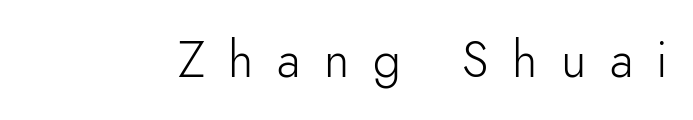
Q: Is the text bold? A: No.
Q: Is the text italic (slanted)? A: No, it is upright.
Q: Is the typeface a serif or a sans-serif typeface? A: Sans-serif.
Q: Is the text underlined? A: No.
Q: Is the spacing between letters normal or unusually wide? A: Unusually wide.
Q: Width (condensed, normal, or wide)? A: Normal.
Q: Stroke contrast? A: Low.
Q: x-height? A: Small.
Q: Monospaced? A: No.
